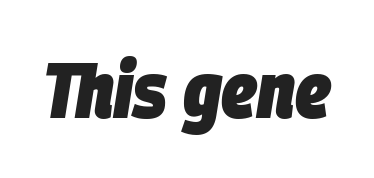
{"italic": "yes", "lean": "right", "slant_degrees": 9, "bold": "yes", "weight": "heavy", "width": "condensed", "stroke_contrast": "low", "x_height": "large", "monospaced": "no", "underline": "no", "letter_spacing": "normal", "letter_spacing_em": 0.0, "glyph_px": 78}
